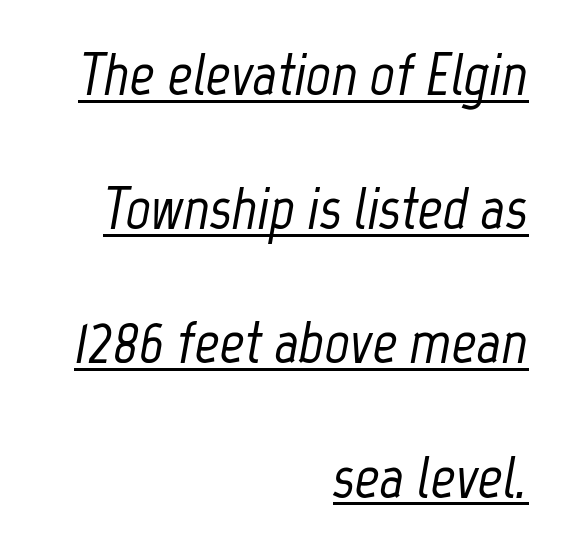
The image shows 61 px condensed type, italic (leaning right); set right-aligned, loose line spacing (2.2x), normal letter spacing, underlined; low stroke contrast and a medium x-height.
